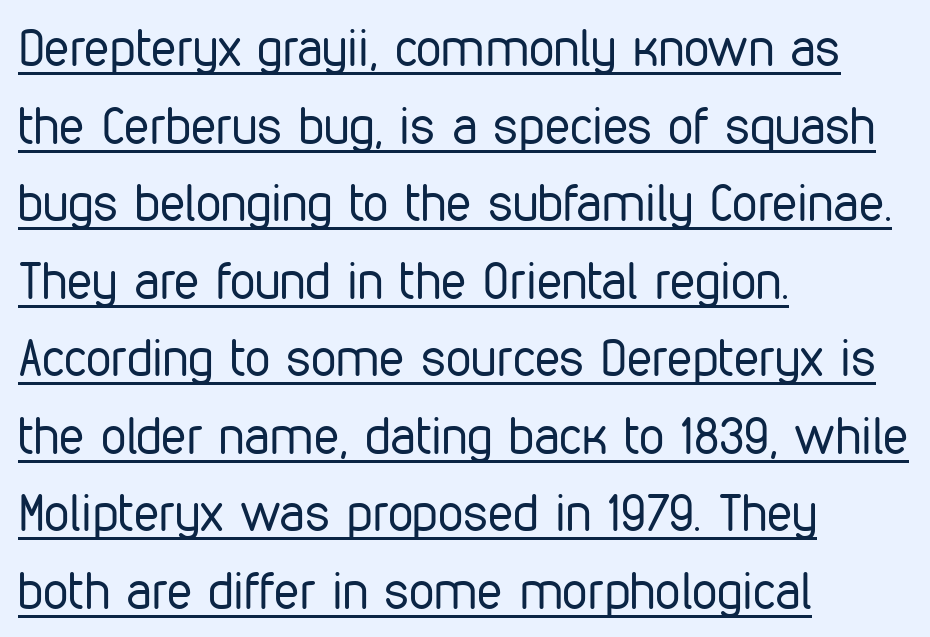
{"serif": "no", "italic": "no", "bold": "no", "weight": "regular", "width": "condensed", "stroke_contrast": "low", "x_height": "medium", "monospaced": "no", "underline": "yes", "align": "left", "line_spacing": "normal", "line_spacing_ratio": 1.52, "letter_spacing": "normal", "letter_spacing_em": 0.0, "glyph_px": 51}
